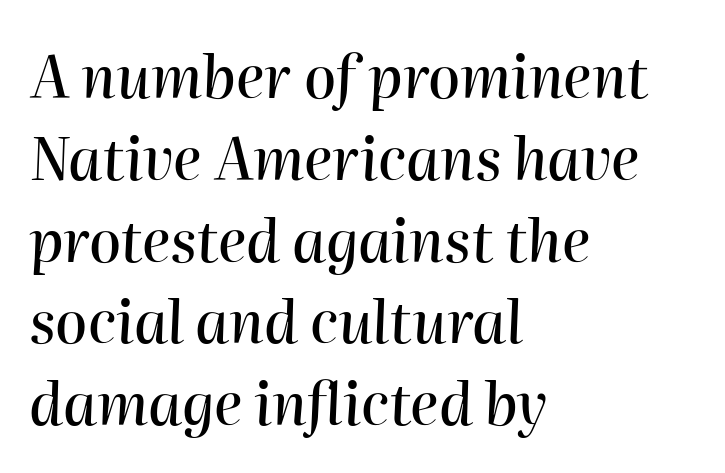
The image shows 58 px text type, italic (leaning right); set left-aligned, normal line spacing (1.41x), normal letter spacing, not underlined; high stroke contrast and a medium x-height.
